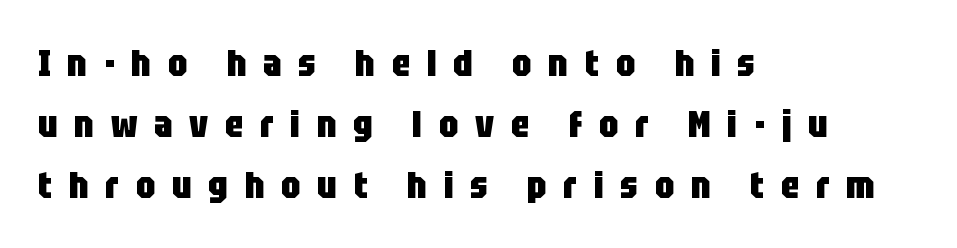
Q: Is the text bold? A: Yes.
Q: Is the text italic (slanted)? A: No, it is upright.
Q: Is the typeface a serif or a sans-serif typeface? A: Sans-serif.
Q: Is the text underlined? A: No.
Q: How is the paragraph aligned? A: Left-aligned.
Q: Is the spacing between letters normal or unusually wide? A: Unusually wide.
Q: Is the spacing between lines tight, normal or loose? A: Normal.
Q: Width (condensed, normal, or wide)? A: Condensed.
Q: Stroke contrast? A: Low.
Q: x-height? A: Large.
Q: Monospaced? A: No.
